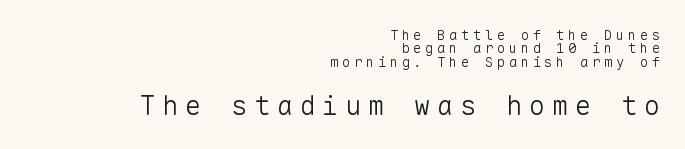
Q: Is the text bold? A: No.
Q: Is the text italic (slanted)? A: No, it is upright.
Q: Is the text underlined? A: No.
Q: How is the paragraph aligned? A: Right-aligned.
Q: Is the spacing between letters normal or unusually wide? A: Unusually wide.
Q: Is the spacing between lines tight, normal or loose? A: Tight.
Q: Which block of text is set in a larger size, the first (top) or the second (bottom)? A: The second (bottom) one.
